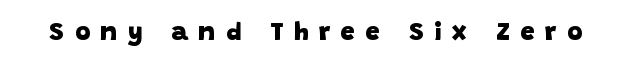
The image shows 26 px bold type; set unusually wide letter spacing (+0.4 em), not underlined.
